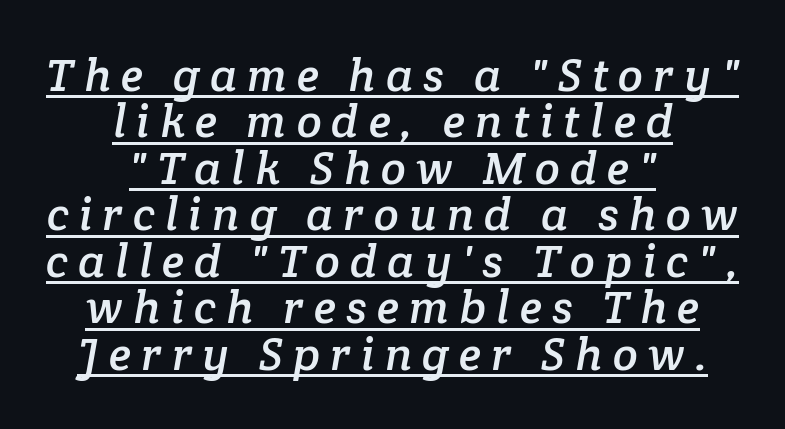
The image shows 46 px serif type; set centered, tight line spacing (1.01x), unusually wide letter spacing (+0.22 em), underlined; low stroke contrast and a medium x-height.
